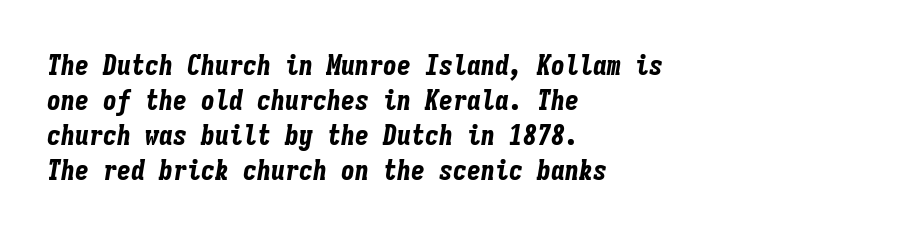
{"italic": "yes", "lean": "right", "slant_degrees": 9, "bold": "yes", "weight": "bold", "width": "condensed", "stroke_contrast": "low", "x_height": "medium", "monospaced": "yes", "underline": "no", "align": "left", "line_spacing": "normal", "line_spacing_ratio": 1.25, "letter_spacing": "normal", "letter_spacing_em": 0.0, "glyph_px": 28}
